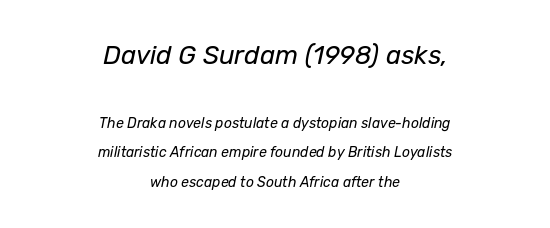
Q: Is the text bold? A: No.
Q: Is the text italic (slanted)? A: Yes, it leans right by about 12 degrees.
Q: Is the text underlined? A: No.
Q: How is the paragraph aligned? A: Centered.
Q: Is the spacing between letters normal or unusually wide? A: Normal.
Q: Is the spacing between lines tight, normal or loose? A: Loose.
Q: Which block of text is set in a larger size, the first (top) or the second (bottom)? A: The first (top) one.
